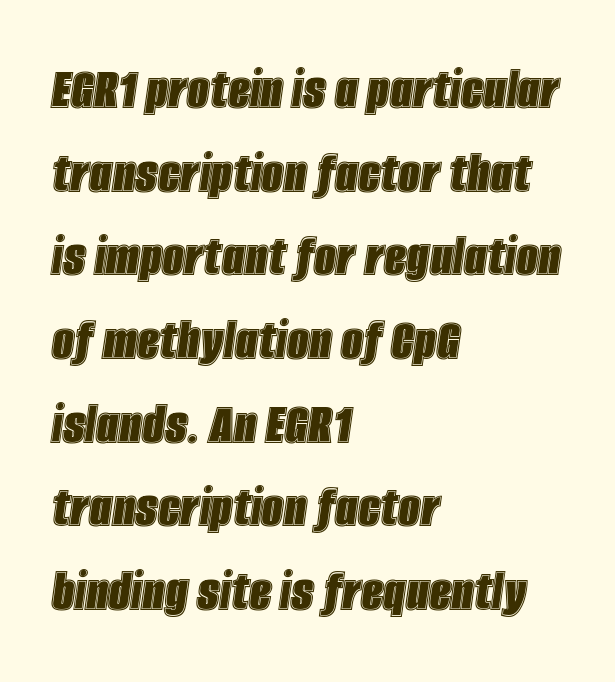
The axis of the letterforms is tilted away from vertical. The paragraph shown leans on its left margin. Quick note: underline off. Regular leading. Letter spacing: default.
